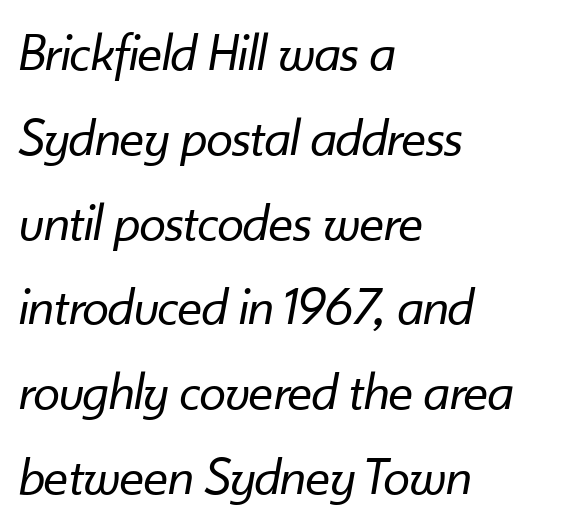
Q: Is the text bold? A: No.
Q: Is the text italic (slanted)? A: Yes, it leans right by about 10 degrees.
Q: Is the text underlined? A: No.
Q: How is the paragraph aligned? A: Left-aligned.
Q: Is the spacing between letters normal or unusually wide? A: Normal.
Q: Is the spacing between lines tight, normal or loose? A: Normal.
Q: Width (condensed, normal, or wide)? A: Normal.
Q: Stroke contrast? A: Low.
Q: x-height? A: Small.
Q: Monospaced? A: No.
